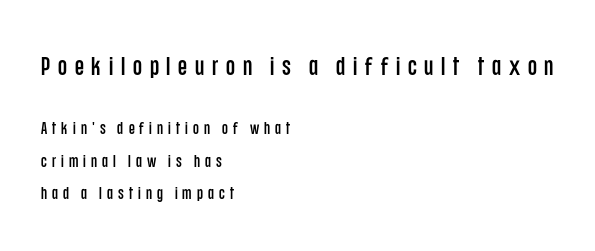
If you squint, the top block still reads clearly — it's the larger of the two. The tracking jumps out immediately: characters are airy and widely separated. Horizontal alignment here is leftward, the default for most running prose. These lines were composed using upright roman letters. Descender tails drop into unmarked territory. Horizontal bands of white between lines are thick stripes.
